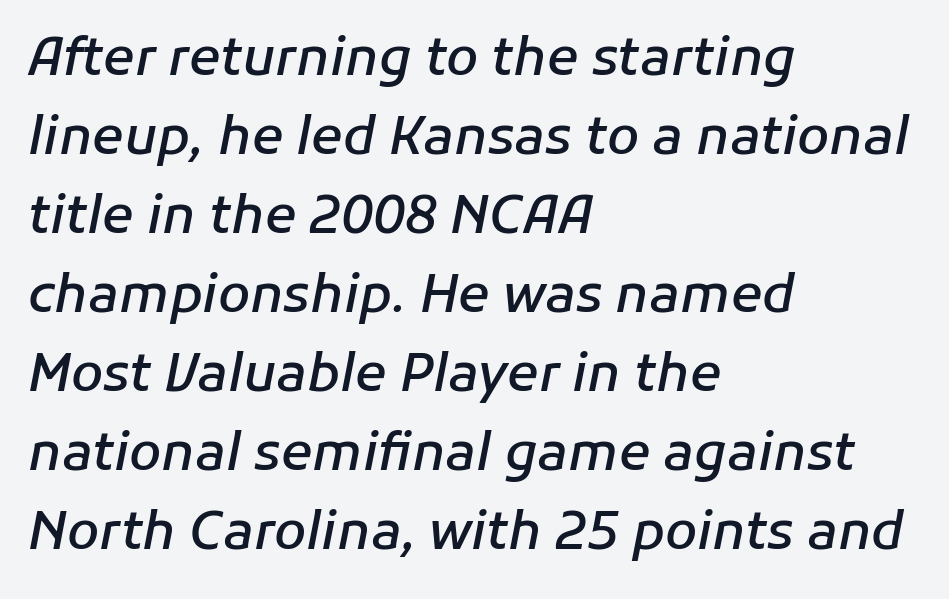
Q: Is the text bold? A: Semi-bold.
Q: Is the text italic (slanted)? A: Yes, it leans right by about 11 degrees.
Q: Is the text underlined? A: No.
Q: How is the paragraph aligned? A: Left-aligned.
Q: Is the spacing between letters normal or unusually wide? A: Normal.
Q: Is the spacing between lines tight, normal or loose? A: Normal.
Q: Width (condensed, normal, or wide)? A: Normal.
Q: Stroke contrast? A: Low.
Q: x-height? A: Medium.
Q: Monospaced? A: No.
